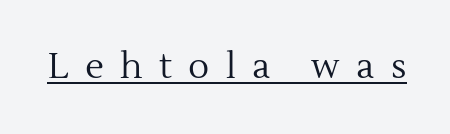
{"serif": "yes", "italic": "no", "bold": "no", "weight": "regular", "width": "normal", "x_height": "medium", "monospaced": "no", "underline": "yes", "letter_spacing": "wide", "letter_spacing_em": 0.47, "glyph_px": 35}
